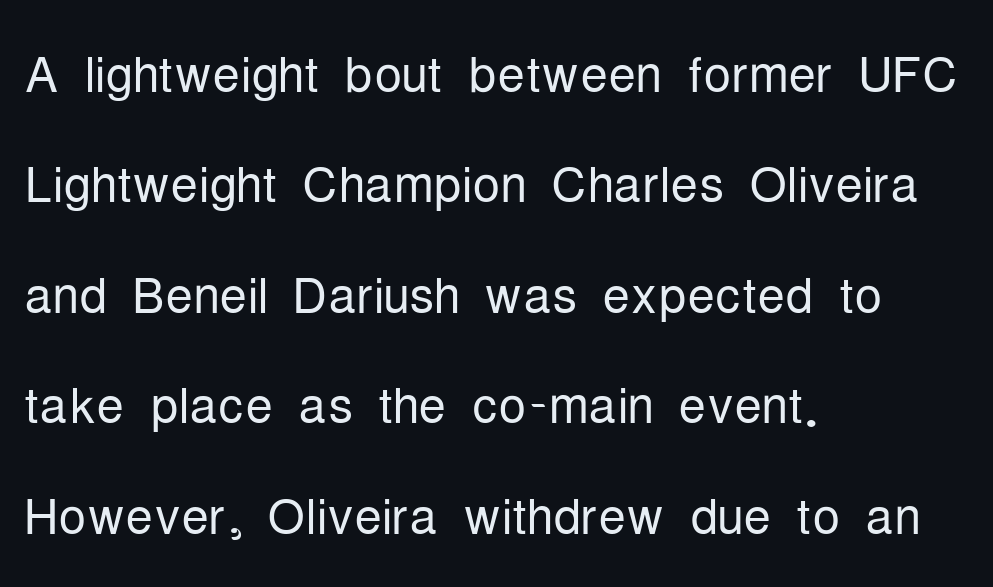
Q: Is the text bold? A: No.
Q: Is the text italic (slanted)? A: No, it is upright.
Q: Is the typeface a serif or a sans-serif typeface? A: Sans-serif.
Q: Is the text underlined? A: No.
Q: How is the paragraph aligned? A: Left-aligned.
Q: Is the spacing between letters normal or unusually wide? A: Normal.
Q: Is the spacing between lines tight, normal or loose? A: Normal.
Q: Width (condensed, normal, or wide)? A: Condensed.
Q: Stroke contrast? A: Low.
Q: x-height? A: Medium.
Q: Monospaced? A: No.
